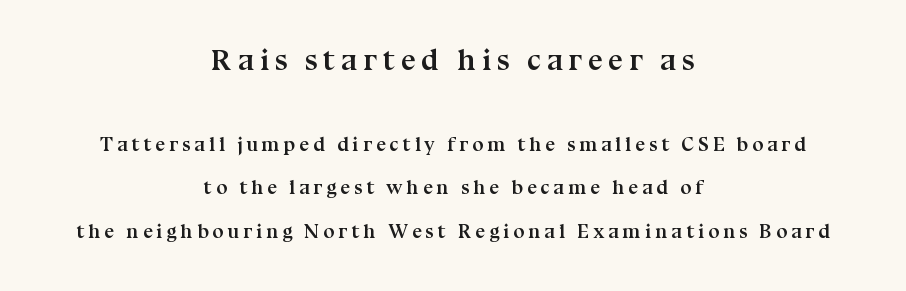
{"serif": "yes", "italic": "no", "bold": "yes", "weight": "semibold", "width": "normal", "stroke_contrast": "medium", "x_height": "medium", "monospaced": "no", "underline": "no", "align": "center", "line_spacing": "loose", "line_spacing_ratio": 2.17, "larger_block": "first", "size_ratio": 1.5, "glyph_px": 30}
